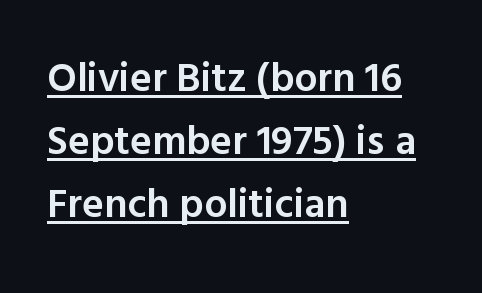
The image shows 41 px semibold sans-serif type, upright; set left-aligned, normal line spacing (1.54x), normal letter spacing, underlined; a medium x-height.
